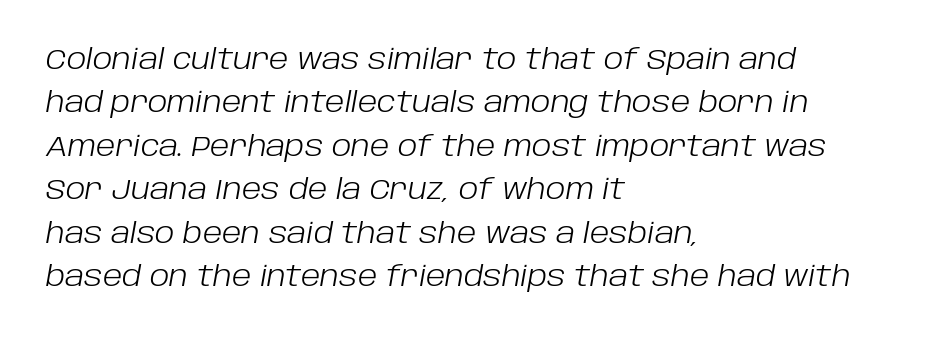
Do the characters align in a grid? No, the font is proportional. Caption: face not bold, strokes unweighted. A clean baseline with only descenders dipping below it. The axis of the letterforms is tilted away from vertical. In terms of letterspacing, this is plain default setting. Rows of type keep a routine distance in the vertical direction.
